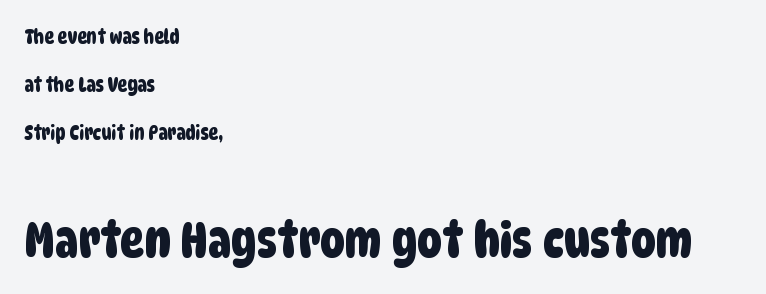
{"serif": "no", "width": "condensed", "stroke_contrast": "low", "x_height": "large", "monospaced": "no", "underline": "no", "align": "left", "line_spacing": "loose", "line_spacing_ratio": 2.41, "letter_spacing": "normal", "letter_spacing_em": 0.0, "larger_block": "second", "size_ratio": 2.5, "glyph_px": 50}
